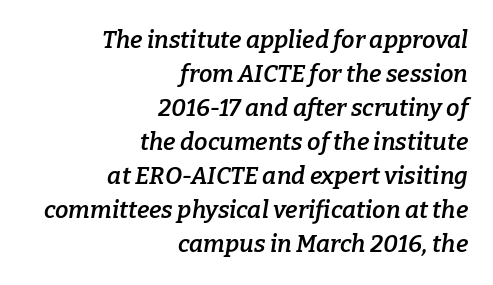
Q: Is the text bold? A: Semi-bold.
Q: Is the text italic (slanted)? A: Yes, it leans right by about 9 degrees.
Q: Is the text underlined? A: No.
Q: How is the paragraph aligned? A: Right-aligned.
Q: Is the spacing between letters normal or unusually wide? A: Normal.
Q: Is the spacing between lines tight, normal or loose? A: Normal.
